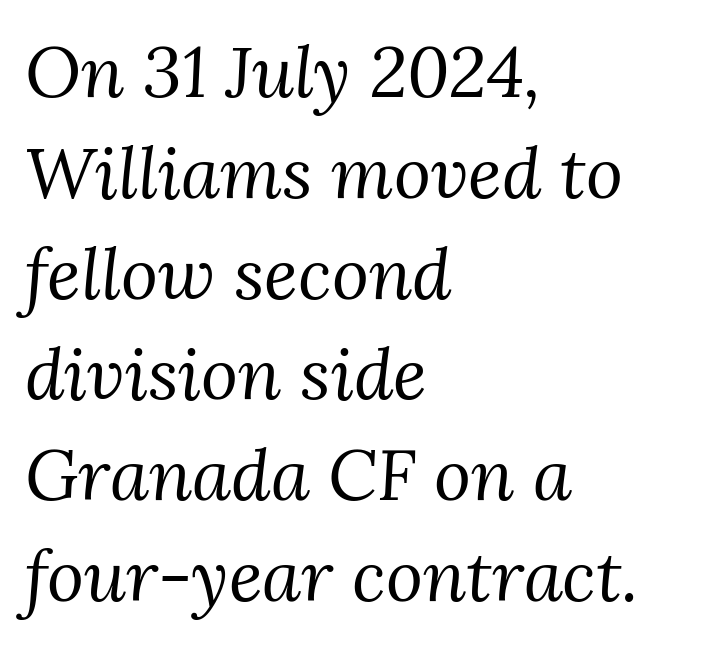
The image shows 71 px regular-weight serif type, italic (leaning right); set left-aligned, normal line spacing (1.42x), normal letter spacing, not underlined; medium stroke contrast and a medium x-height.
